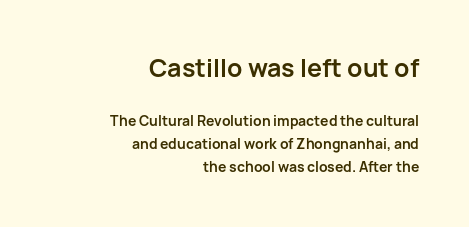
Q: Is the text bold? A: Yes.
Q: Is the text italic (slanted)? A: No, it is upright.
Q: Is the text underlined? A: No.
Q: How is the paragraph aligned? A: Right-aligned.
Q: Is the spacing between letters normal or unusually wide? A: Normal.
Q: Is the spacing between lines tight, normal or loose? A: Normal.
Q: Which block of text is set in a larger size, the first (top) or the second (bottom)? A: The first (top) one.
